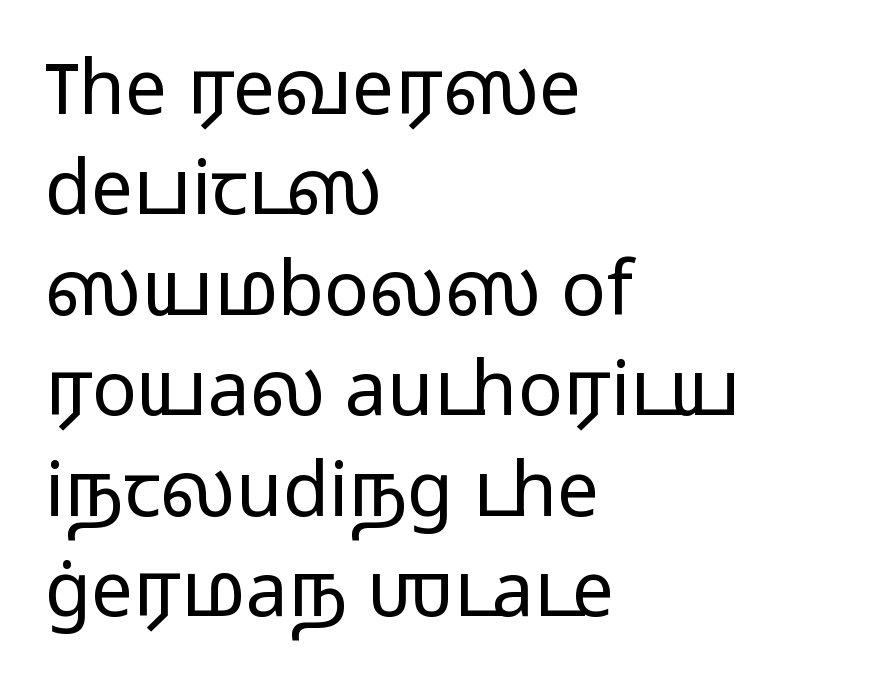
The image shows 75 px light, wide sans-serif type, upright; set left-aligned, normal line spacing (1.34x), normal letter spacing, not underlined; low stroke contrast and a medium x-height.
